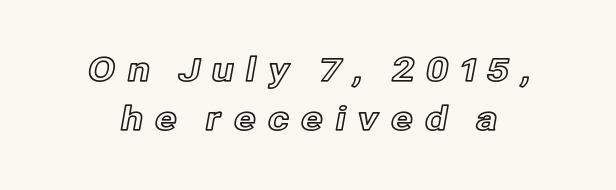
The image shows 33 px text type; set normal line spacing (1.5x), unusually wide letter spacing (+0.34 em), not underlined; a medium x-height.
